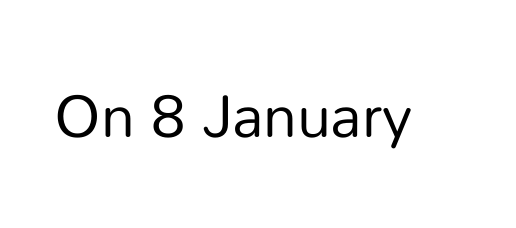
The image shows 60 px regular-weight sans-serif type, upright; set normal letter spacing, not underlined; low stroke contrast and a medium x-height.
